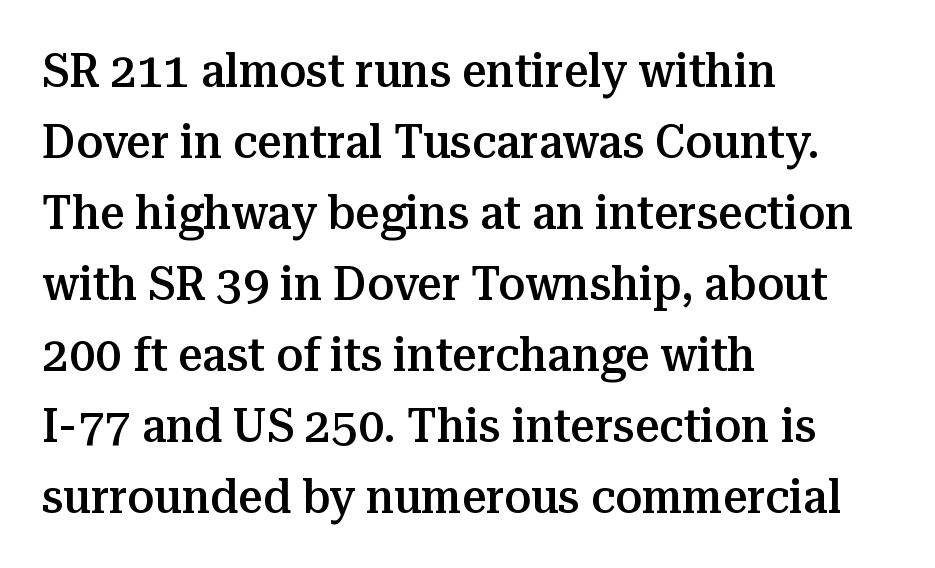
The image shows 48 px semibold serif type, upright; set left-aligned, normal line spacing (1.48x), normal letter spacing, not underlined; medium stroke contrast and a medium x-height.
